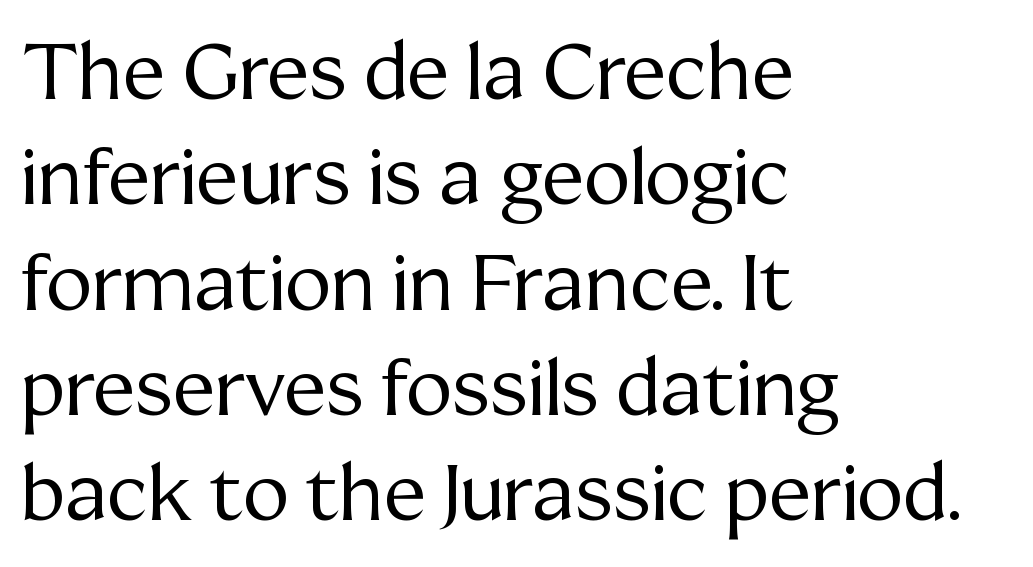
{"serif": "yes", "italic": "no", "bold": "no", "weight": "regular", "width": "normal", "stroke_contrast": "medium", "x_height": "medium", "monospaced": "no", "underline": "no", "align": "left", "line_spacing": "normal", "line_spacing_ratio": 1.35, "letter_spacing": "normal", "letter_spacing_em": 0.0, "glyph_px": 78}
